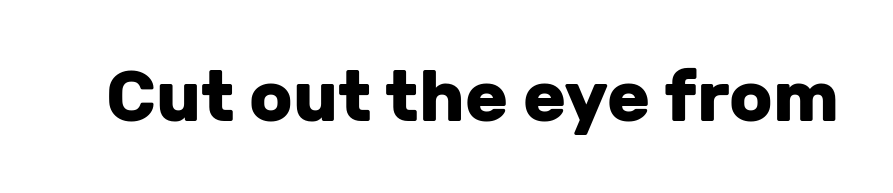
Q: Is the text bold? A: Yes.
Q: Is the text italic (slanted)? A: No, it is upright.
Q: Is the typeface a serif or a sans-serif typeface? A: Sans-serif.
Q: Is the text underlined? A: No.
Q: Is the spacing between letters normal or unusually wide? A: Normal.
Q: Width (condensed, normal, or wide)? A: Normal.
Q: Stroke contrast? A: Low.
Q: x-height? A: Medium.
Q: Monospaced? A: No.
